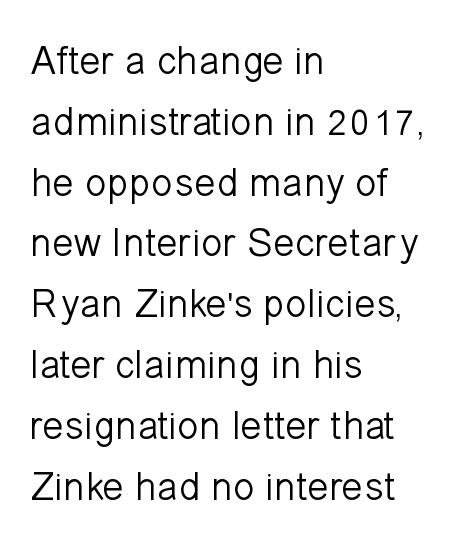
Q: Is the text bold? A: No.
Q: Is the text italic (slanted)? A: No, it is upright.
Q: Is the typeface a serif or a sans-serif typeface? A: Sans-serif.
Q: Is the text underlined? A: No.
Q: How is the paragraph aligned? A: Left-aligned.
Q: Is the spacing between letters normal or unusually wide? A: Normal.
Q: Is the spacing between lines tight, normal or loose? A: Normal.
Q: Width (condensed, normal, or wide)? A: Normal.
Q: Stroke contrast? A: Low.
Q: x-height? A: Medium.
Q: Monospaced? A: No.
